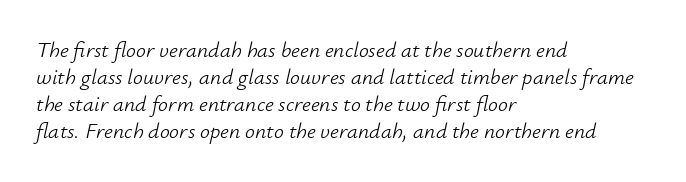
The image shows 22 px text type, italic (leaning right); set left-aligned, line spacing 1.23x, normal letter spacing, not underlined.
